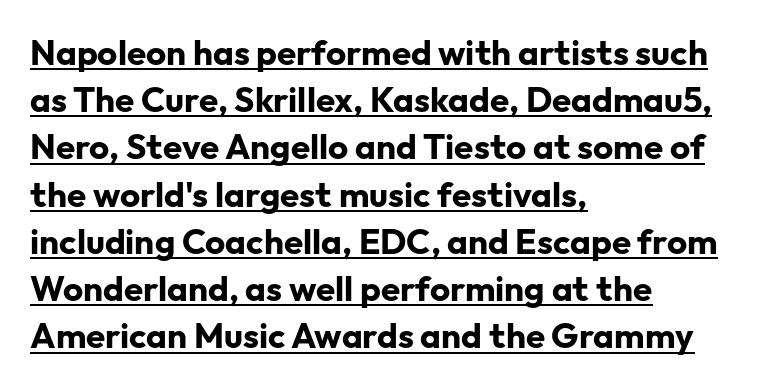
Q: Is the text bold? A: Yes.
Q: Is the text italic (slanted)? A: No, it is upright.
Q: Is the typeface a serif or a sans-serif typeface? A: Sans-serif.
Q: Is the text underlined? A: Yes.
Q: How is the paragraph aligned? A: Left-aligned.
Q: Is the spacing between letters normal or unusually wide? A: Normal.
Q: Is the spacing between lines tight, normal or loose? A: Normal.
Q: Width (condensed, normal, or wide)? A: Normal.
Q: Stroke contrast? A: Low.
Q: x-height? A: Medium.
Q: Monospaced? A: No.
